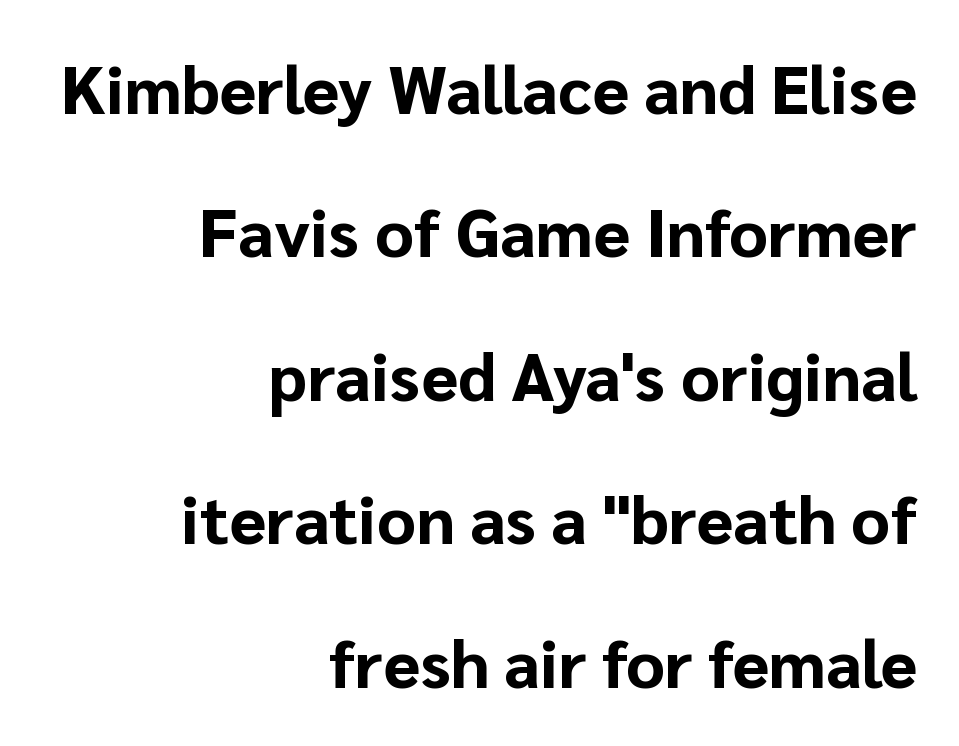
{"serif": "no", "italic": "no", "bold": "yes", "weight": "bold", "width": "normal", "stroke_contrast": "low", "x_height": "medium", "monospaced": "no", "underline": "no", "align": "right", "line_spacing": "loose", "line_spacing_ratio": 2.14, "letter_spacing": "normal", "letter_spacing_em": 0.0, "glyph_px": 67}
